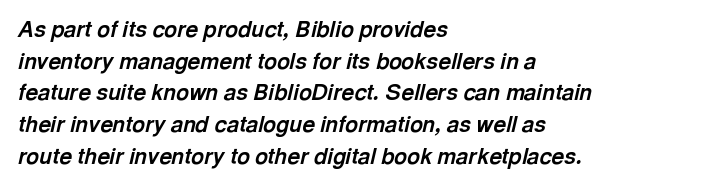
{"italic": "yes", "lean": "right", "slant_degrees": 13, "bold": "yes", "underline": "no", "align": "left", "line_spacing": "normal", "line_spacing_ratio": 1.44, "letter_spacing": "normal", "letter_spacing_em": 0.0, "glyph_px": 22}
